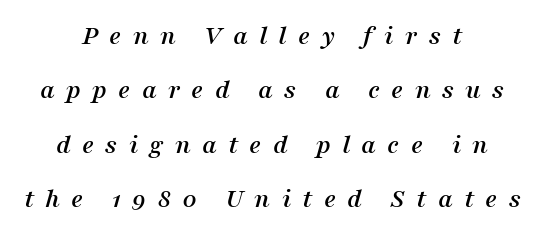
Q: Is the text italic (slanted)? A: Yes, it leans right by about 16 degrees.
Q: Is the typeface a serif or a sans-serif typeface? A: Serif.
Q: Is the text underlined? A: No.
Q: How is the paragraph aligned? A: Centered.
Q: Is the spacing between letters normal or unusually wide? A: Unusually wide.
Q: Is the spacing between lines tight, normal or loose? A: Loose.
Q: Width (condensed, normal, or wide)? A: Normal.
Q: Stroke contrast? A: Medium.
Q: x-height? A: Medium.
Q: Monospaced? A: No.
